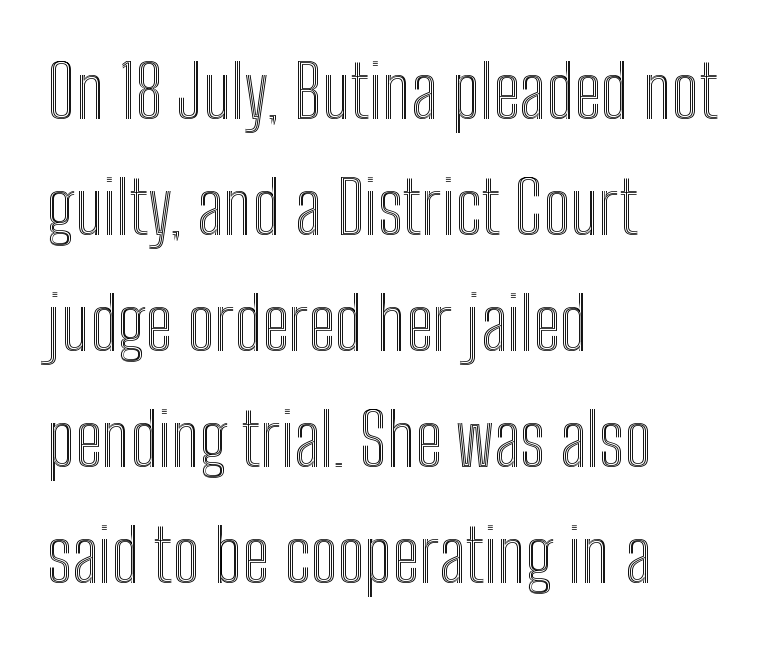
The image shows 73 px condensed type, upright; set left-aligned, normal line spacing (1.59x), normal letter spacing, not underlined; a medium x-height.
